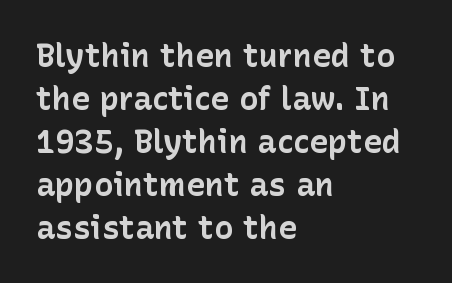
Check where the strokes stop: nothing finishes them off — pure sans. The sample has been set heavy, in full bold. Beneath every word, the page is bare. A classic flush-left, rag-right setting is used for this passage. Ordinary non-slanted type is in use. Each word holds together tightly as a unit, with standard inter-letter gaps.
